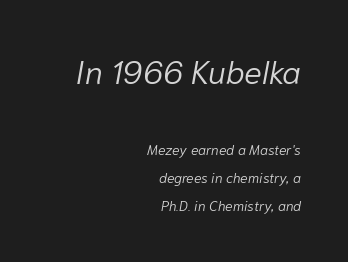
Q: Is the text bold? A: No.
Q: Is the text italic (slanted)? A: Yes, it leans right by about 10 degrees.
Q: Is the text underlined? A: No.
Q: How is the paragraph aligned? A: Right-aligned.
Q: Is the spacing between letters normal or unusually wide? A: Normal.
Q: Is the spacing between lines tight, normal or loose? A: Loose.
Q: Which block of text is set in a larger size, the first (top) or the second (bottom)? A: The first (top) one.
Q: Width (condensed, normal, or wide)? A: Normal.
Q: Stroke contrast? A: Low.
Q: x-height? A: Medium.
Q: Monospaced? A: No.
